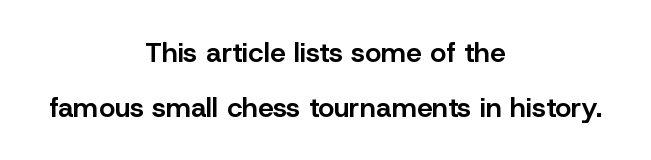
The image shows 28 px semibold sans-serif type, upright; set centered, loose line spacing (1.98x), normal letter spacing, not underlined; low stroke contrast and a medium x-height.
